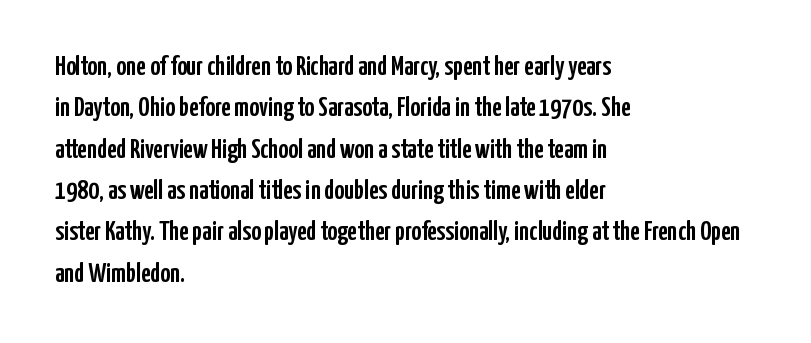
Successive baselines arrive at the customary interval. Short and long lines alike share a common starting point at left. Italic: no, the glyphs are upright roman. Short note: letters normally spaced. Quick note: underline off.
